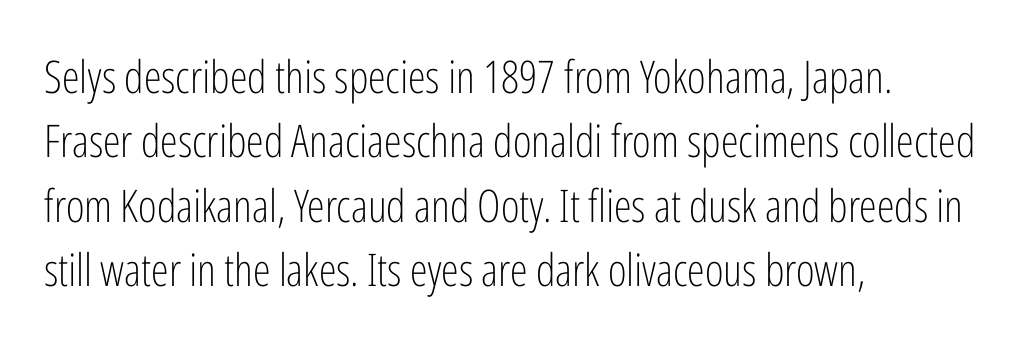
The image shows 45 px light, condensed sans-serif type, upright; set left-aligned, normal line spacing (1.43x), normal letter spacing, not underlined; low stroke contrast and a medium x-height.
